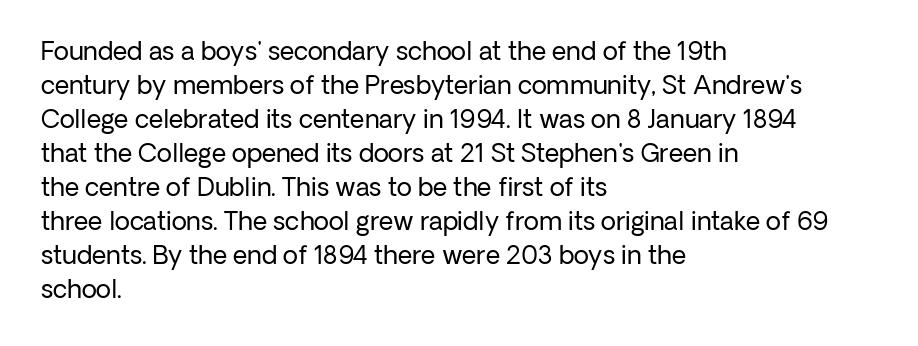
Q: Is the text bold? A: No.
Q: Is the text italic (slanted)? A: No, it is upright.
Q: Is the text underlined? A: No.
Q: How is the paragraph aligned? A: Left-aligned.
Q: Is the spacing between letters normal or unusually wide? A: Normal.
Q: Is the spacing between lines tight, normal or loose? A: Normal.
